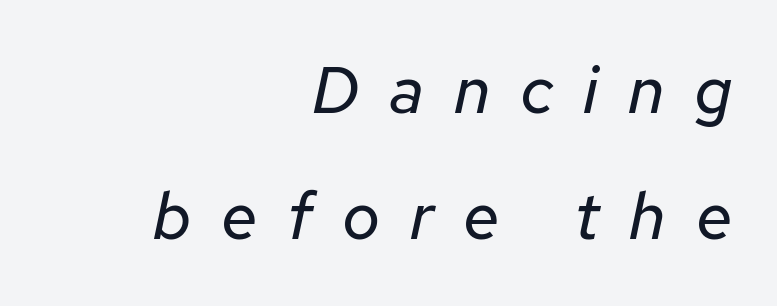
{"italic": "yes", "lean": "right", "slant_degrees": 12, "bold": "no", "weight": "regular", "width": "normal", "stroke_contrast": "low", "x_height": "medium", "monospaced": "no", "underline": "no", "align": "right", "line_spacing": "loose", "line_spacing_ratio": 1.91, "letter_spacing": "wide", "letter_spacing_em": 0.45, "glyph_px": 66}
